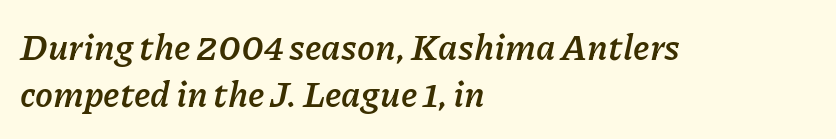
{"italic": "yes", "lean": "right", "slant_degrees": 11, "bold": "yes", "weight": "semibold", "width": "normal", "stroke_contrast": "low", "x_height": "medium", "monospaced": "no", "underline": "no", "align": "left", "line_spacing": "normal", "line_spacing_ratio": 1.3, "letter_spacing": "normal", "letter_spacing_em": 0.0, "glyph_px": 36}
